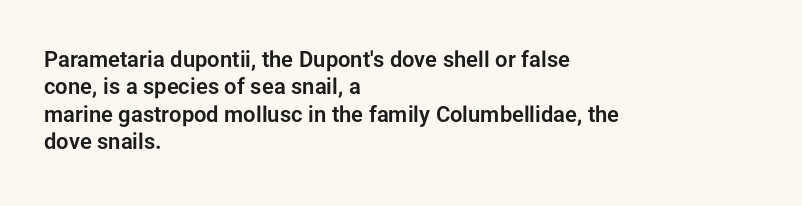
{"italic": "no", "underline": "no", "align": "left", "line_spacing": "normal", "line_spacing_ratio": 1.25, "letter_spacing": "normal", "letter_spacing_em": 0.0, "glyph_px": 22}
